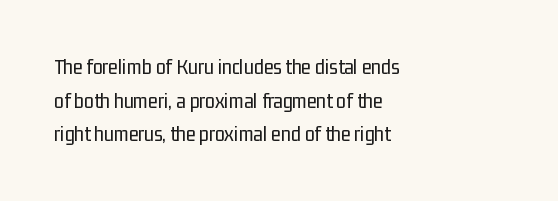
Q: Is the text bold? A: No.
Q: Is the text italic (slanted)? A: No, it is upright.
Q: Is the text underlined? A: No.
Q: How is the paragraph aligned? A: Left-aligned.
Q: Is the spacing between letters normal or unusually wide? A: Normal.
Q: Is the spacing between lines tight, normal or loose? A: Normal.
